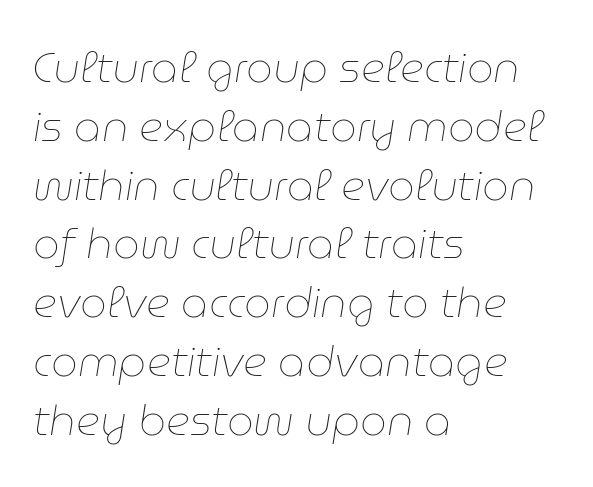
The image shows 42 px thin type, italic (leaning right); set left-aligned, normal line spacing (1.4x), normal letter spacing, not underlined; low stroke contrast and a medium x-height.
